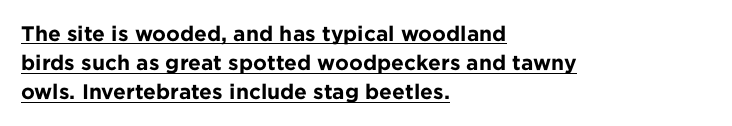
The image shows 21 px bold type, upright; set left-aligned, normal line spacing (1.39x), normal letter spacing, underlined.
